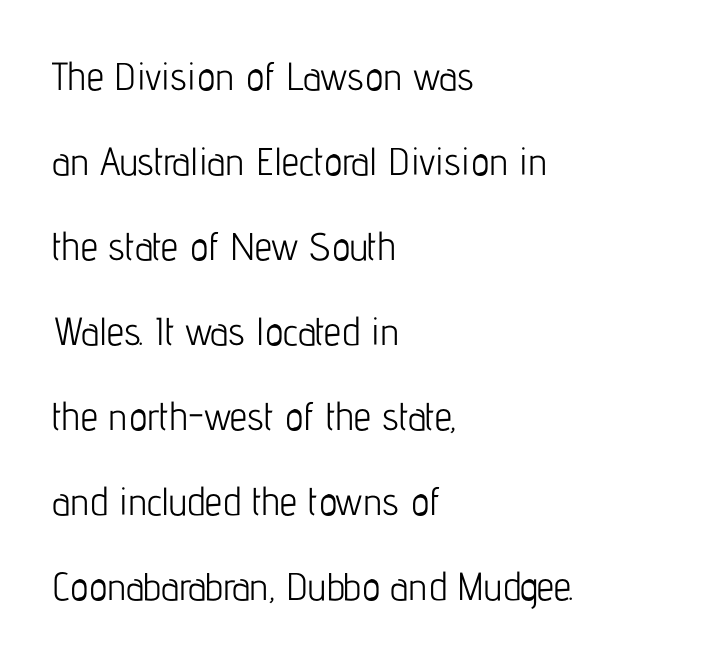
Q: Is the text bold? A: No.
Q: Is the text italic (slanted)? A: No, it is upright.
Q: Is the typeface a serif or a sans-serif typeface? A: Sans-serif.
Q: Is the text underlined? A: No.
Q: How is the paragraph aligned? A: Left-aligned.
Q: Is the spacing between letters normal or unusually wide? A: Normal.
Q: Is the spacing between lines tight, normal or loose? A: Loose.
Q: Width (condensed, normal, or wide)? A: Condensed.
Q: Stroke contrast? A: Low.
Q: x-height? A: Medium.
Q: Monospaced? A: No.
